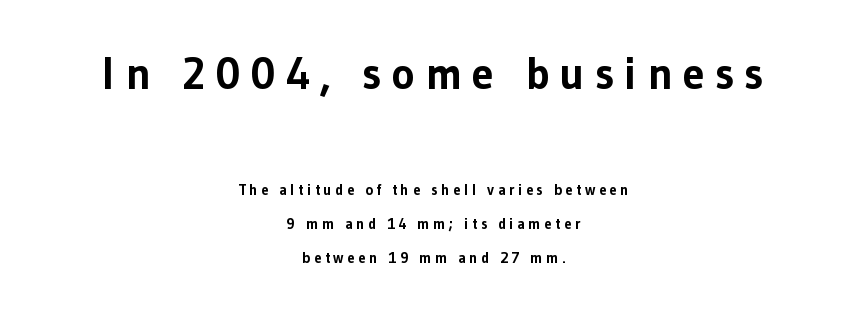
Q: Is the text bold? A: Yes.
Q: Is the text italic (slanted)? A: No, it is upright.
Q: Is the typeface a serif or a sans-serif typeface? A: Sans-serif.
Q: Is the text underlined? A: No.
Q: How is the paragraph aligned? A: Centered.
Q: Is the spacing between letters normal or unusually wide? A: Unusually wide.
Q: Is the spacing between lines tight, normal or loose? A: Loose.
Q: Which block of text is set in a larger size, the first (top) or the second (bottom)? A: The first (top) one.
Q: Width (condensed, normal, or wide)? A: Normal.
Q: Stroke contrast? A: Low.
Q: x-height? A: Medium.
Q: Monospaced? A: No.
